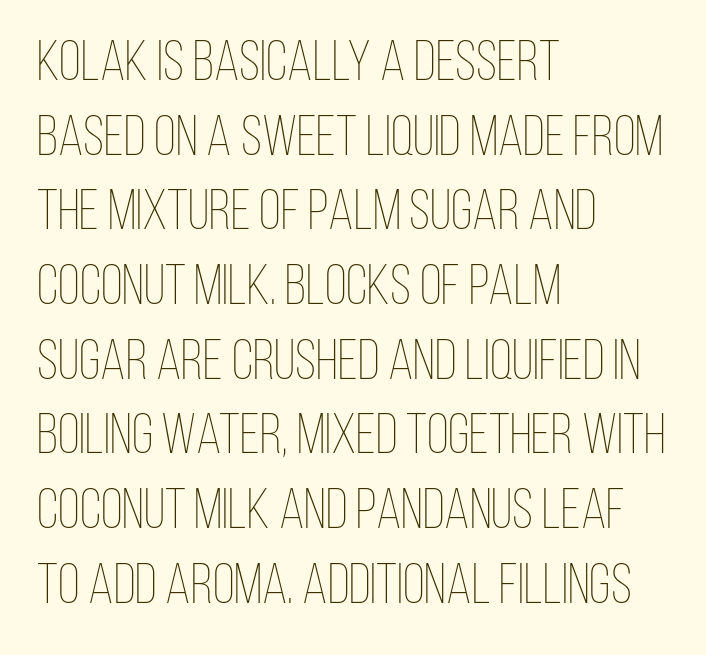
A quiet, ordinary-to-light weight characterises the typeface. Regarding leading, the lines here are spaced in the standard way. Honestly, there is no underline to notice here at all. This is roman type, the default non-slanted kind. Inter-character spacing is left at the font's built-in metrics.
